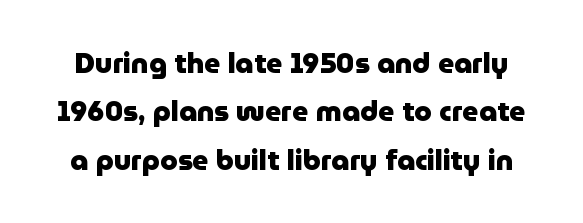
{"serif": "no", "italic": "no", "bold": "yes", "weight": "heavy", "width": "normal", "stroke_contrast": "low", "x_height": "medium", "monospaced": "no", "underline": "no", "line_spacing_ratio": 1.73, "letter_spacing": "normal", "letter_spacing_em": 0.0, "glyph_px": 28}
